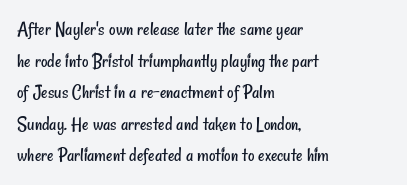
The image shows 20 px text type; set left-aligned, normal line spacing (1.58x), normal letter spacing, not underlined.
